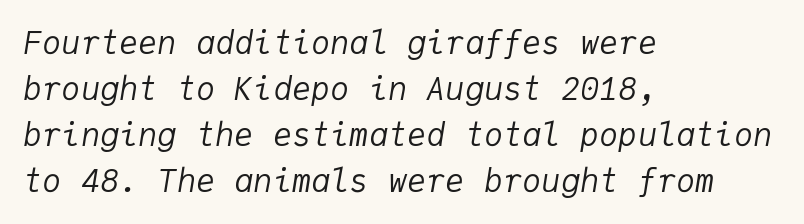
Just letters on the line, the space beneath them empty. The rendering uses typewriter-style spacing with identical character cells. You could call the tracking neutral — neither tight nor loose. Weight: regular or lighter.
